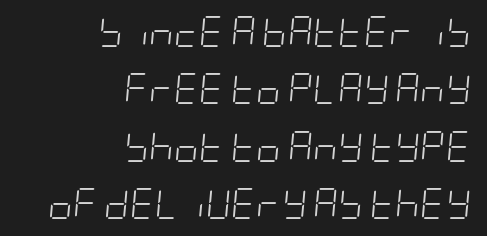
{"italic": "yes", "lean": "right", "slant_degrees": 5, "bold": "no", "weight": "light", "width": "condensed", "stroke_contrast": "low", "x_height": "large", "underline": "no", "align": "right", "line_spacing_ratio": 1.85, "letter_spacing": "normal", "letter_spacing_em": 0.0, "glyph_px": 31}
